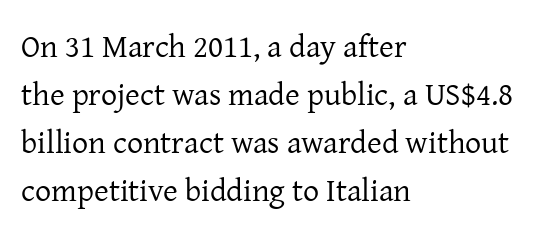
Q: Is the text bold? A: No.
Q: Is the text italic (slanted)? A: No, it is upright.
Q: Is the typeface a serif or a sans-serif typeface? A: Serif.
Q: Is the text underlined? A: No.
Q: How is the paragraph aligned? A: Left-aligned.
Q: Is the spacing between letters normal or unusually wide? A: Normal.
Q: Is the spacing between lines tight, normal or loose? A: Normal.
Q: Width (condensed, normal, or wide)? A: Normal.
Q: Stroke contrast? A: Low.
Q: x-height? A: Medium.
Q: Monospaced? A: No.
